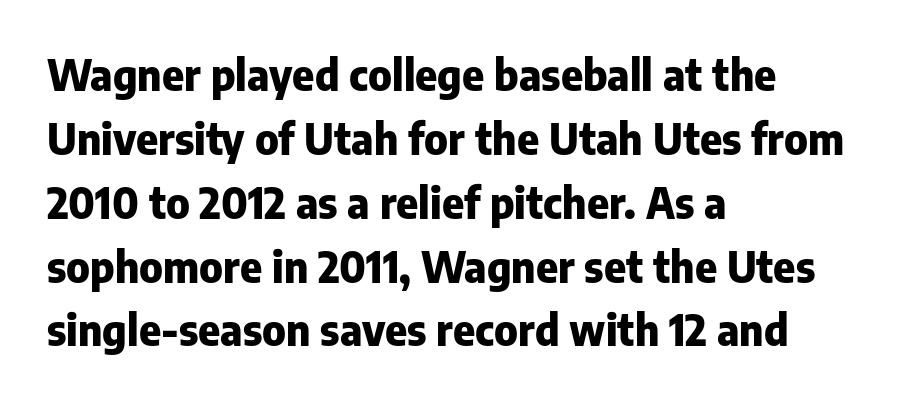
Here the designer chose a conventional face with non-uniform glyph widths. Caption: bold face, heavy strokes. Rendered with straight, roman letterforms. Unlike a traditional serif, this face leaves its strokes unadorned. Just letters on the line, the space beneath them empty.
